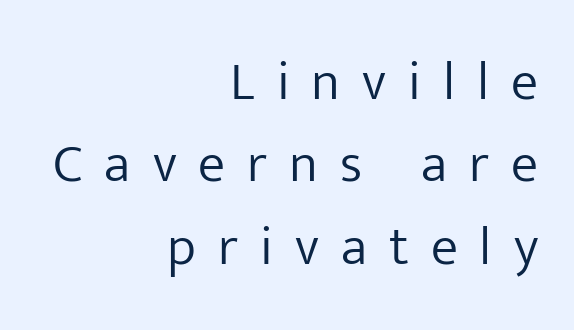
{"serif": "no", "italic": "no", "bold": "no", "weight": "light", "width": "normal", "stroke_contrast": "low", "x_height": "medium", "monospaced": "no", "underline": "no", "align": "right", "line_spacing": "normal", "line_spacing_ratio": 1.5, "letter_spacing": "wide", "letter_spacing_em": 0.4, "glyph_px": 55}
